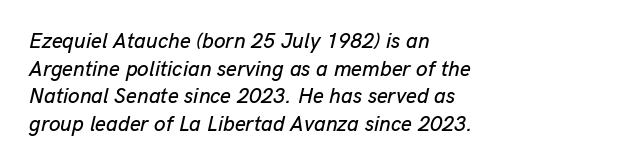
{"italic": "yes", "lean": "right", "slant_degrees": 13, "underline": "no", "align": "left", "line_spacing": "normal", "line_spacing_ratio": 1.31, "letter_spacing": "normal", "letter_spacing_em": 0.0, "glyph_px": 21}
